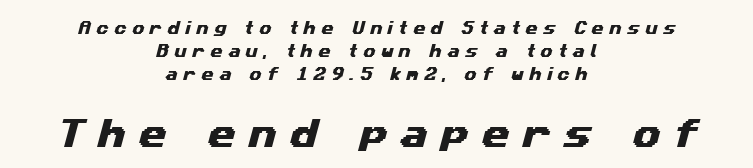
Q: Is the typeface a serif or a sans-serif typeface? A: Sans-serif.
Q: Is the text underlined? A: No.
Q: How is the paragraph aligned? A: Centered.
Q: Is the spacing between letters normal or unusually wide? A: Unusually wide.
Q: Is the spacing between lines tight, normal or loose? A: Normal.
Q: Which block of text is set in a larger size, the first (top) or the second (bottom)? A: The second (bottom) one.
Q: Width (condensed, normal, or wide)? A: Wide.
Q: Stroke contrast? A: Medium.
Q: x-height? A: Medium.
Q: Monospaced? A: No.
